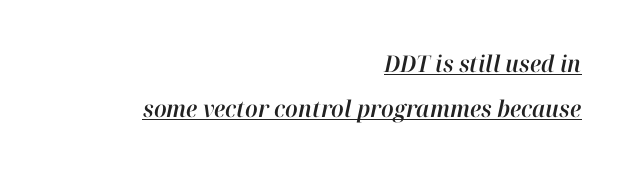
{"italic": "yes", "lean": "right", "slant_degrees": 12, "underline": "yes", "align": "right", "line_spacing": "loose", "line_spacing_ratio": 1.97, "letter_spacing": "normal", "letter_spacing_em": 0.0, "glyph_px": 23}
